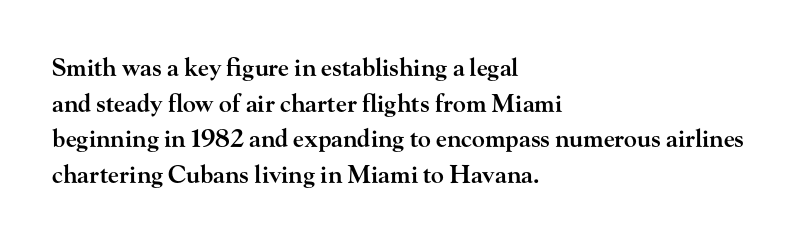
The image shows 24 px text type, upright; set left-aligned, normal line spacing (1.48x), normal letter spacing, not underlined.
